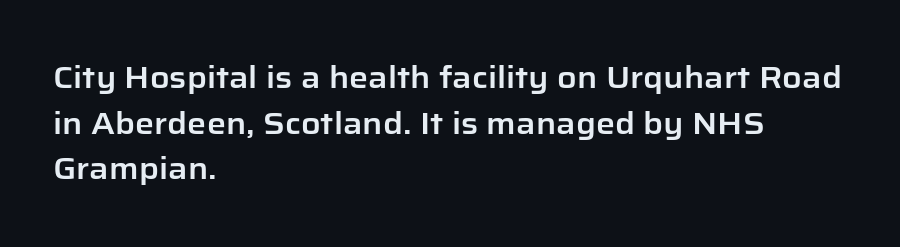
Q: Is the text italic (slanted)? A: No, it is upright.
Q: Is the typeface a serif or a sans-serif typeface? A: Sans-serif.
Q: Is the text underlined? A: No.
Q: How is the paragraph aligned? A: Left-aligned.
Q: Is the spacing between letters normal or unusually wide? A: Normal.
Q: Is the spacing between lines tight, normal or loose? A: Normal.
Q: Width (condensed, normal, or wide)? A: Normal.
Q: Stroke contrast? A: Low.
Q: x-height? A: Medium.
Q: Monospaced? A: No.
